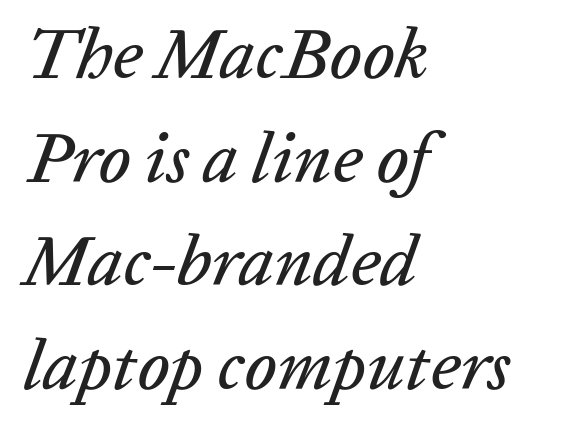
The image shows 71 px text type, italic (leaning right); set left-aligned, normal line spacing (1.46x), normal letter spacing, not underlined; low stroke contrast and a medium x-height.
